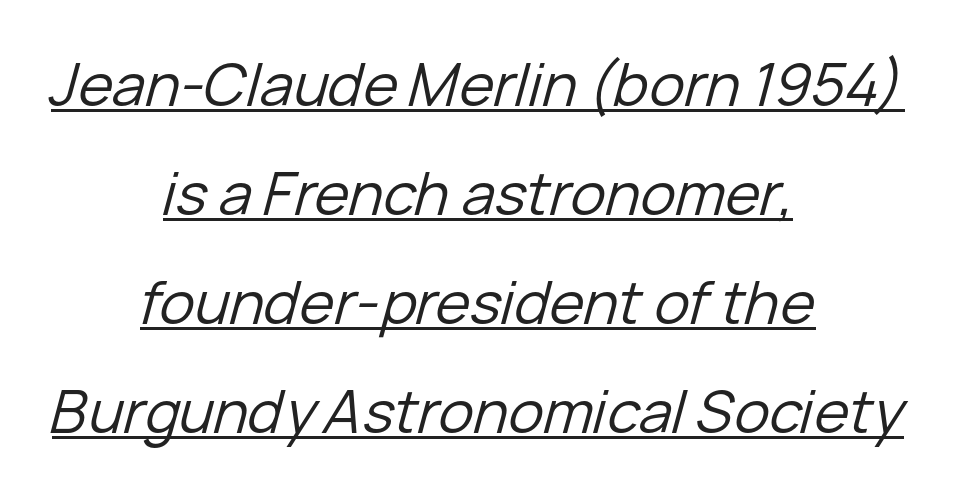
The image shows 59 px regular-weight type, italic (leaning right); set centered, line spacing 1.85x, normal letter spacing, underlined; low stroke contrast and a medium x-height.
